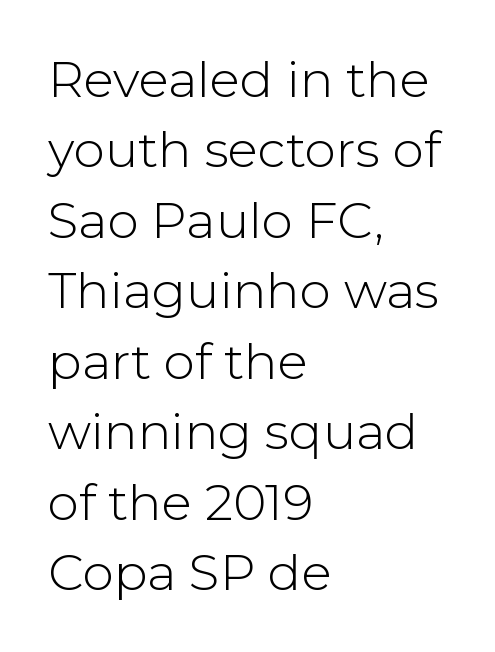
The image shows 50 px light sans-serif type, upright; set left-aligned, normal line spacing (1.41x), normal letter spacing, not underlined; low stroke contrast and a medium x-height.
